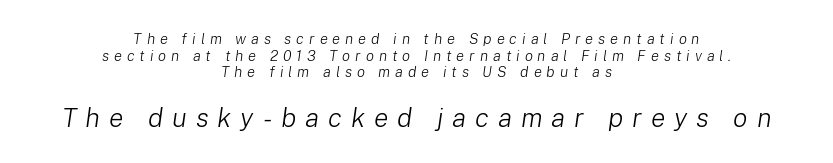
Has an underline been added? It has not. Heft: none added — not bold. Each new line begins almost immediately beneath the previous one. Short and long lines alike share a common midpoint. In this sample the second text group is rendered at the bigger scale.
